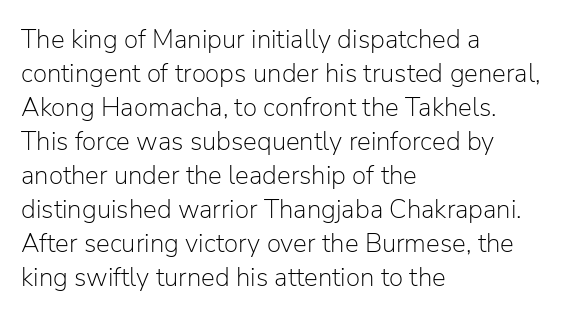
Q: Is the text bold? A: No.
Q: Is the text italic (slanted)? A: No, it is upright.
Q: Is the text underlined? A: No.
Q: How is the paragraph aligned? A: Left-aligned.
Q: Is the spacing between letters normal or unusually wide? A: Normal.
Q: Is the spacing between lines tight, normal or loose? A: Normal.
